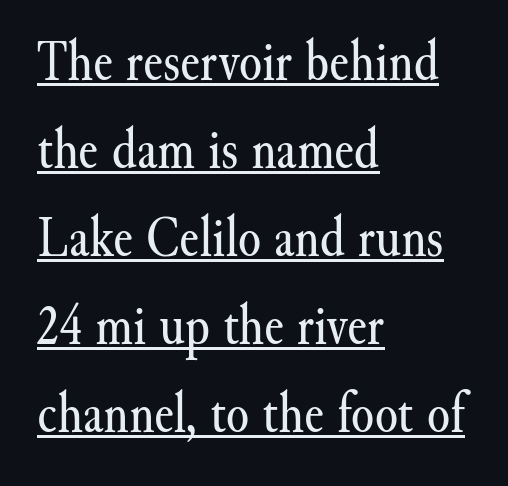
{"serif": "yes", "italic": "no", "bold": "no", "weight": "regular", "width": "normal", "stroke_contrast": "medium", "x_height": "small", "monospaced": "no", "underline": "yes", "align": "left", "line_spacing": "normal", "line_spacing_ratio": 1.49, "letter_spacing": "normal", "letter_spacing_em": 0.0, "glyph_px": 59}
